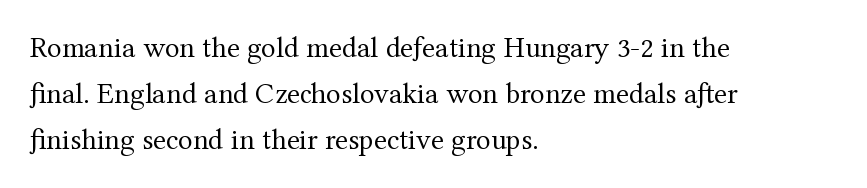
The image shows 30 px regular-weight serif type, upright; set left-aligned, normal line spacing (1.54x), normal letter spacing, not underlined; medium stroke contrast and a medium x-height.
